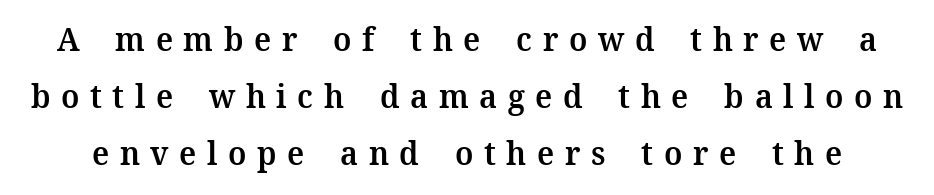
The image shows 33 px semibold serif type, upright; set line spacing 1.73x, unusually wide letter spacing (+0.32 em), not underlined; medium stroke contrast and a medium x-height.
